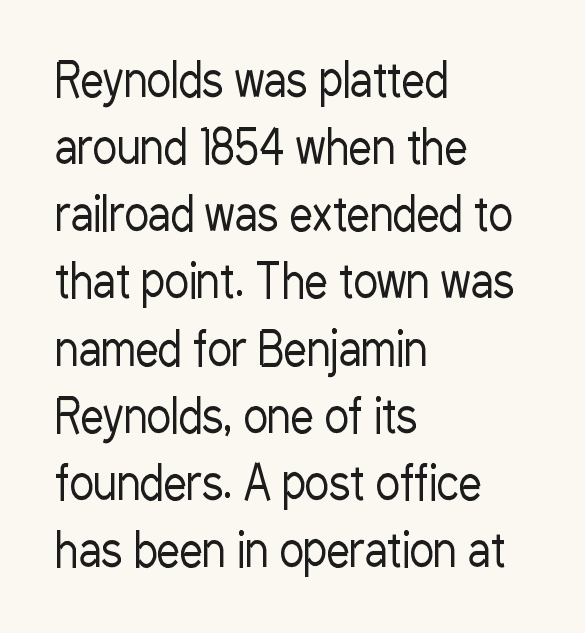
Q: Is the text bold? A: No.
Q: Is the text italic (slanted)? A: No, it is upright.
Q: Is the typeface a serif or a sans-serif typeface? A: Sans-serif.
Q: Is the text underlined? A: No.
Q: How is the paragraph aligned? A: Left-aligned.
Q: Is the spacing between letters normal or unusually wide? A: Normal.
Q: Is the spacing between lines tight, normal or loose? A: Normal.
Q: Width (condensed, normal, or wide)? A: Condensed.
Q: Stroke contrast? A: Low.
Q: x-height? A: Medium.
Q: Monospaced? A: No.
